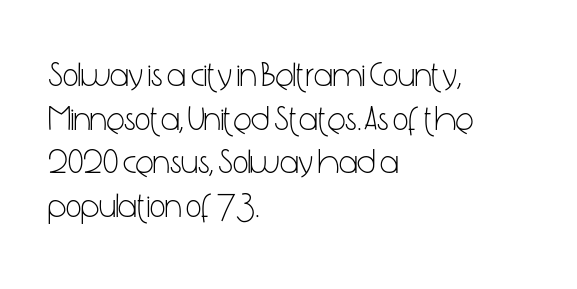
{"serif": "no", "italic": "no", "bold": "no", "weight": "light", "width": "condensed", "stroke_contrast": "low", "x_height": "medium", "monospaced": "no", "underline": "no", "align": "left", "line_spacing": "normal", "line_spacing_ratio": 1.28, "letter_spacing": "normal", "letter_spacing_em": 0.0, "glyph_px": 34}
